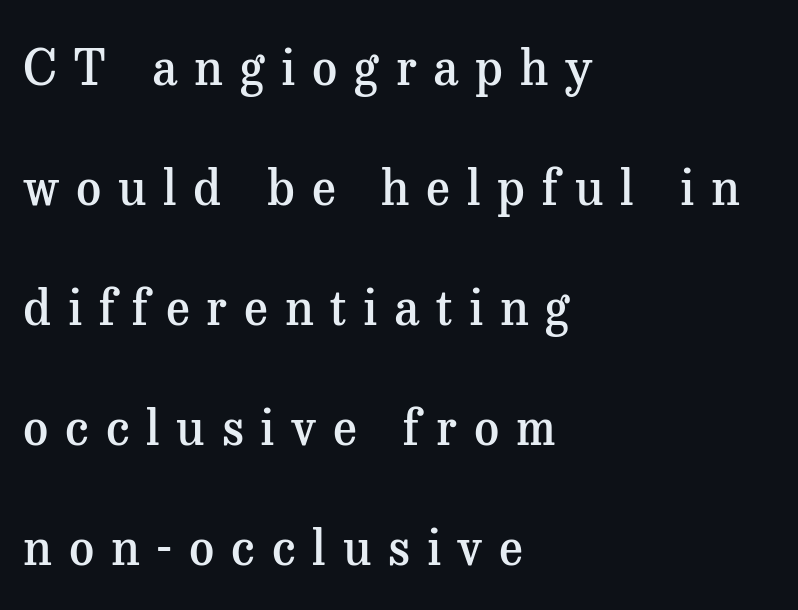
Is there much room between lines? Yes — plenty of vertical air separates them. Casual observation: everything's shoved over to the left. A clean baseline with only descenders dipping below it. The tracking jumps out immediately: characters are airy and widely separated. The letters advance in unequal steps, a hallmark of proportional type.
